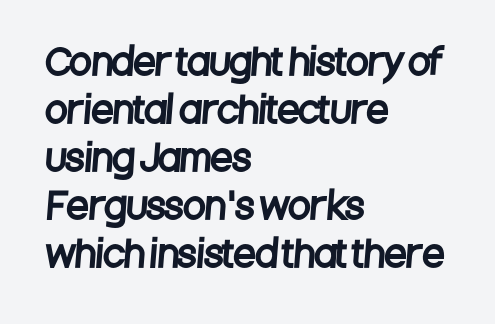
{"serif": "no", "width": "condensed", "stroke_contrast": "low", "x_height": "large", "monospaced": "no", "underline": "no", "align": "left", "line_spacing": "normal", "line_spacing_ratio": 1.33, "letter_spacing": "normal", "letter_spacing_em": 0.0, "glyph_px": 36}
